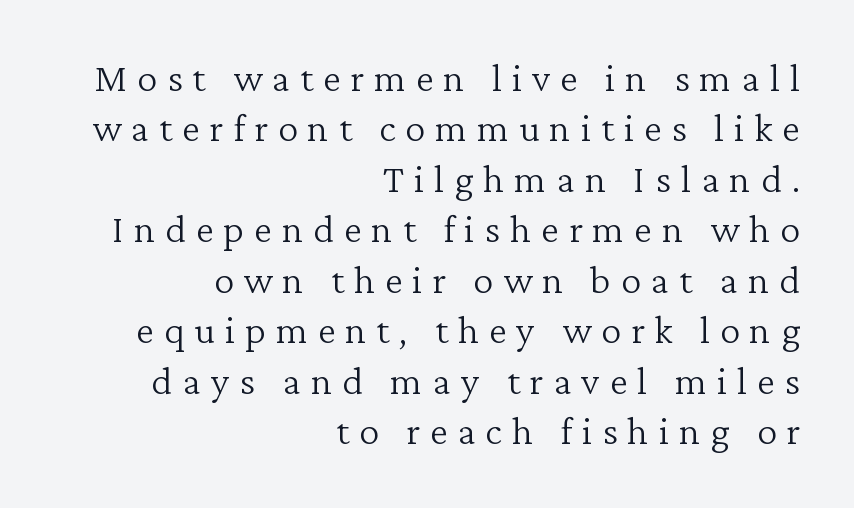
Character widths vary here, with narrow letters taking less room than wide ones. How are the letters spaced? Widely, with obvious added tracking. I'd call this a serif setting — the letters wear small feet. In terms of posture, this sample is upright. Leftover space on each line is placed entirely before the opening word. Each row of text sits above clean, open space.
